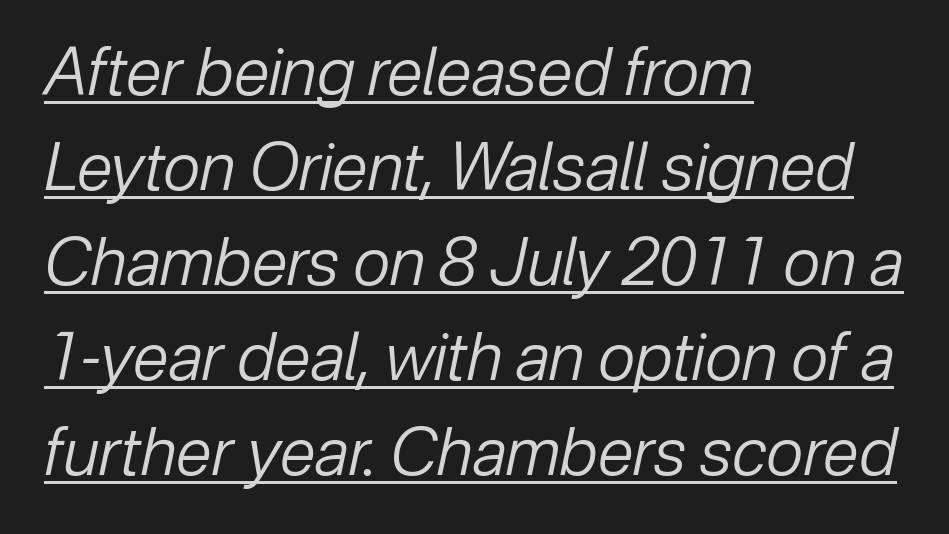
{"italic": "yes", "lean": "right", "slant_degrees": 12, "bold": "no", "weight": "regular", "width": "normal", "stroke_contrast": "low", "x_height": "medium", "monospaced": "no", "underline": "yes", "align": "left", "line_spacing": "normal", "line_spacing_ratio": 1.46, "letter_spacing": "normal", "letter_spacing_em": 0.0, "glyph_px": 65}
